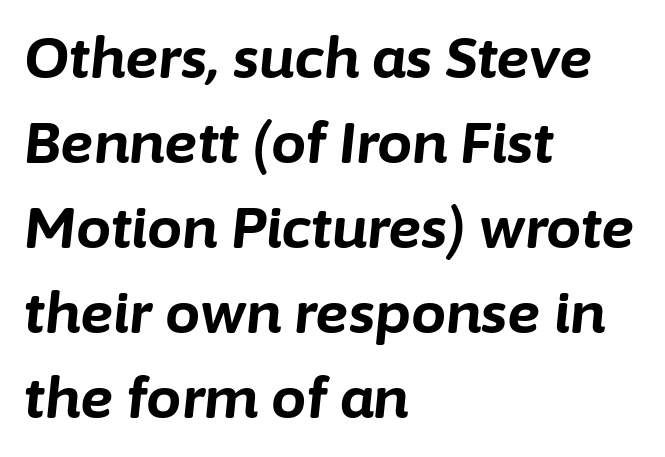
The letters advance in unequal steps, a hallmark of proportional type. Every character sits at an angle, as italics do. In terms of leading, this rendering sits right in the middle. How heavy is the stroke? Heavy — this is a bold. The string is rendered with underlining switched off. Look at the tracking — it's just the regular setting, nothing added.
